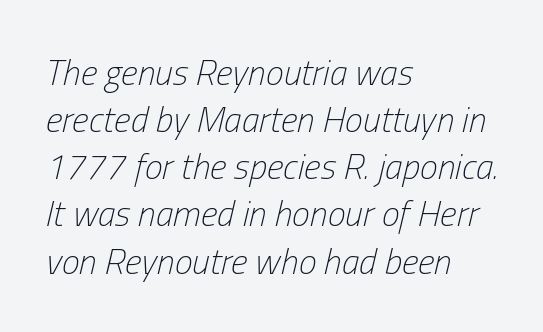
The image shows 36 px light, condensed type, italic (leaning right); set left-aligned, normal line spacing (1.31x), normal letter spacing, not underlined; low stroke contrast and a medium x-height.
